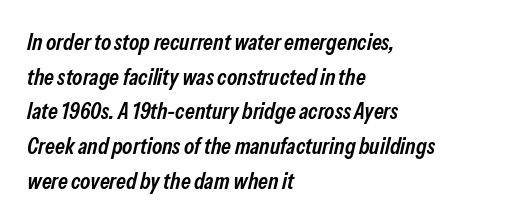
Q: Is the text bold? A: Semi-bold.
Q: Is the text italic (slanted)? A: Yes, it leans right by about 13 degrees.
Q: Is the text underlined? A: No.
Q: How is the paragraph aligned? A: Left-aligned.
Q: Is the spacing between letters normal or unusually wide? A: Normal.
Q: Is the spacing between lines tight, normal or loose? A: Normal.
